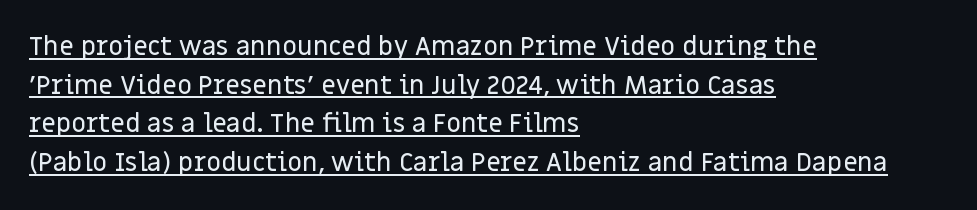
Q: Is the text italic (slanted)? A: No, it is upright.
Q: Is the text underlined? A: Yes.
Q: How is the paragraph aligned? A: Left-aligned.
Q: Is the spacing between letters normal or unusually wide? A: Normal.
Q: Is the spacing between lines tight, normal or loose? A: Normal.
